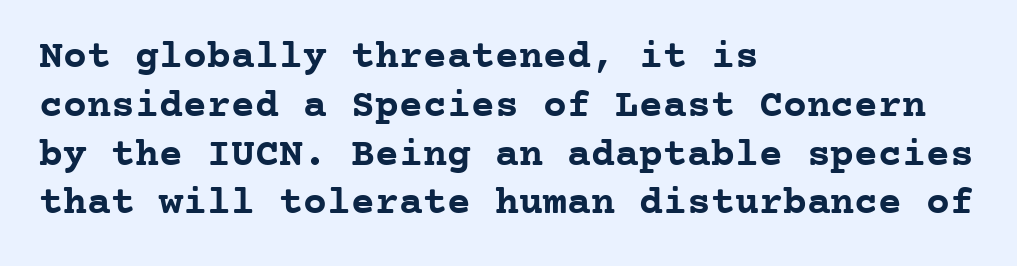
The image shows 40 px semibold serif type, upright, monospaced; set left-aligned, line spacing 1.22x, normal letter spacing, not underlined; low stroke contrast and a medium x-height.
